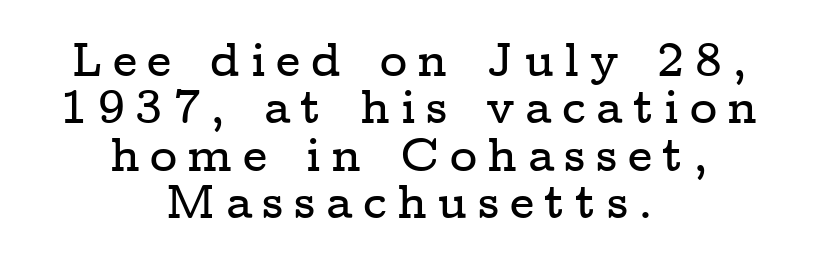
{"serif": "yes", "italic": "no", "width": "wide", "stroke_contrast": "low", "x_height": "medium", "monospaced": "no", "underline": "no", "align": "center", "line_spacing": "tight", "line_spacing_ratio": 1.01, "letter_spacing": "wide", "letter_spacing_em": 0.22, "glyph_px": 47}
